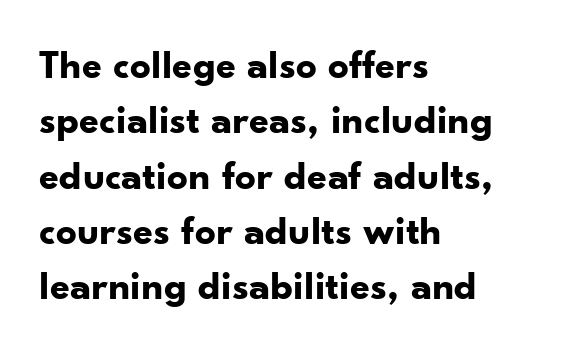
{"serif": "no", "italic": "no", "bold": "yes", "weight": "bold", "width": "normal", "stroke_contrast": "low", "x_height": "small", "monospaced": "no", "underline": "no", "align": "left", "line_spacing": "normal", "line_spacing_ratio": 1.35, "letter_spacing": "normal", "letter_spacing_em": 0.0, "glyph_px": 41}
